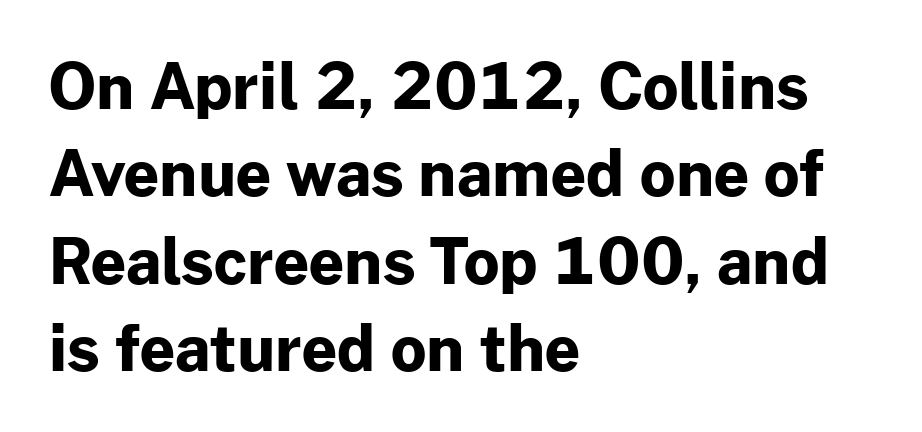
{"serif": "no", "italic": "no", "bold": "yes", "weight": "bold", "width": "normal", "stroke_contrast": "low", "x_height": "medium", "monospaced": "no", "underline": "no", "align": "left", "line_spacing": "normal", "line_spacing_ratio": 1.41, "letter_spacing": "normal", "letter_spacing_em": 0.0, "glyph_px": 62}
